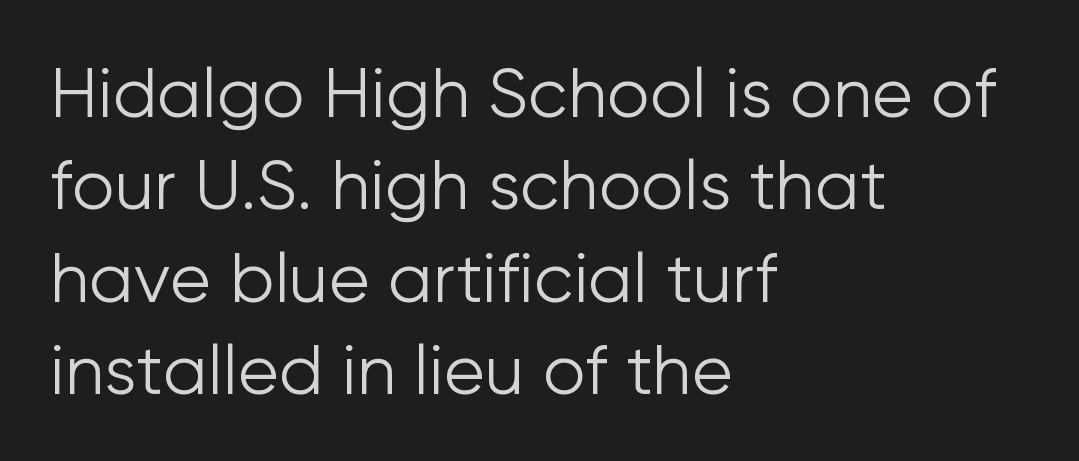
Q: Is the text bold? A: No.
Q: Is the text italic (slanted)? A: No, it is upright.
Q: Is the typeface a serif or a sans-serif typeface? A: Sans-serif.
Q: Is the text underlined? A: No.
Q: How is the paragraph aligned? A: Left-aligned.
Q: Is the spacing between letters normal or unusually wide? A: Normal.
Q: Is the spacing between lines tight, normal or loose? A: Normal.
Q: Width (condensed, normal, or wide)? A: Normal.
Q: Stroke contrast? A: Low.
Q: x-height? A: Medium.
Q: Monospaced? A: No.
